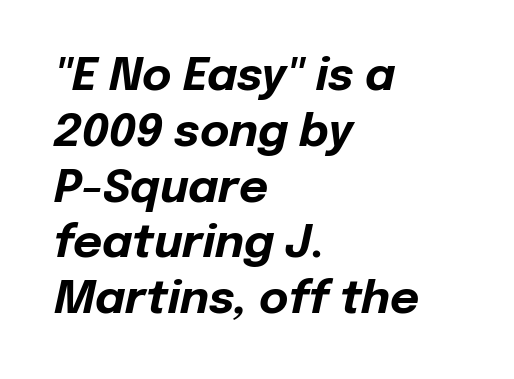
Q: Is the text bold? A: Yes.
Q: Is the text italic (slanted)? A: Yes, it leans right by about 12 degrees.
Q: Is the text underlined? A: No.
Q: How is the paragraph aligned? A: Left-aligned.
Q: Is the spacing between letters normal or unusually wide? A: Normal.
Q: Width (condensed, normal, or wide)? A: Normal.
Q: Stroke contrast? A: Low.
Q: x-height? A: Medium.
Q: Monospaced? A: No.
